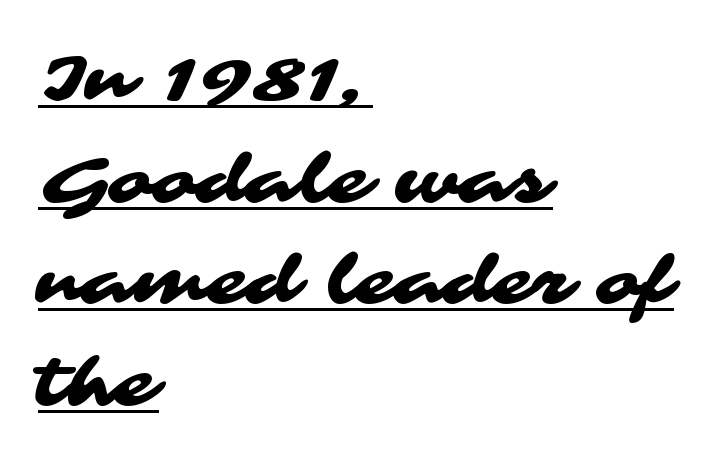
Q: Is the typeface a serif or a sans-serif typeface? A: Sans-serif.
Q: Is the text underlined? A: Yes.
Q: How is the paragraph aligned? A: Left-aligned.
Q: Is the spacing between letters normal or unusually wide? A: Normal.
Q: Is the spacing between lines tight, normal or loose? A: Normal.
Q: Width (condensed, normal, or wide)? A: Wide.
Q: Stroke contrast? A: Medium.
Q: x-height? A: Medium.
Q: Monospaced? A: No.
